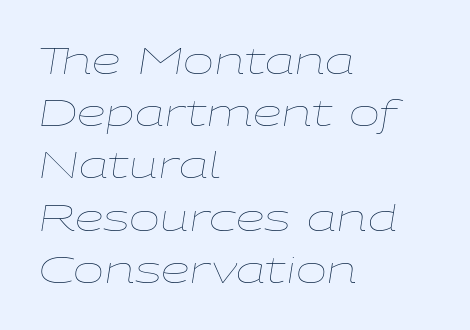
Q: Is the text bold? A: No.
Q: Is the text italic (slanted)? A: Yes, it leans right by about 9 degrees.
Q: Is the text underlined? A: No.
Q: How is the paragraph aligned? A: Left-aligned.
Q: Is the spacing between letters normal or unusually wide? A: Normal.
Q: Is the spacing between lines tight, normal or loose? A: Normal.
Q: Width (condensed, normal, or wide)? A: Wide.
Q: Stroke contrast? A: Low.
Q: x-height? A: Medium.
Q: Monospaced? A: No.
